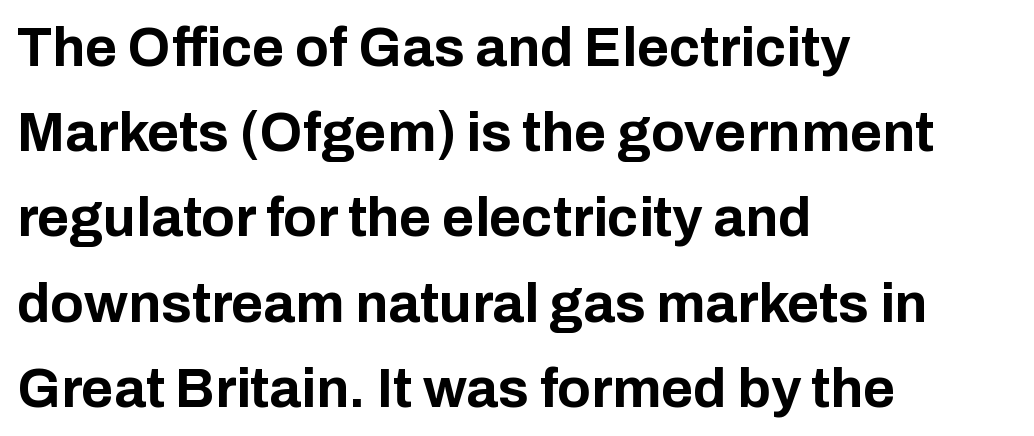
Q: Is the text bold? A: Yes.
Q: Is the text italic (slanted)? A: No, it is upright.
Q: Is the typeface a serif or a sans-serif typeface? A: Sans-serif.
Q: Is the text underlined? A: No.
Q: How is the paragraph aligned? A: Left-aligned.
Q: Is the spacing between letters normal or unusually wide? A: Normal.
Q: Is the spacing between lines tight, normal or loose? A: Normal.
Q: Width (condensed, normal, or wide)? A: Normal.
Q: Stroke contrast? A: Low.
Q: x-height? A: Medium.
Q: Monospaced? A: No.
